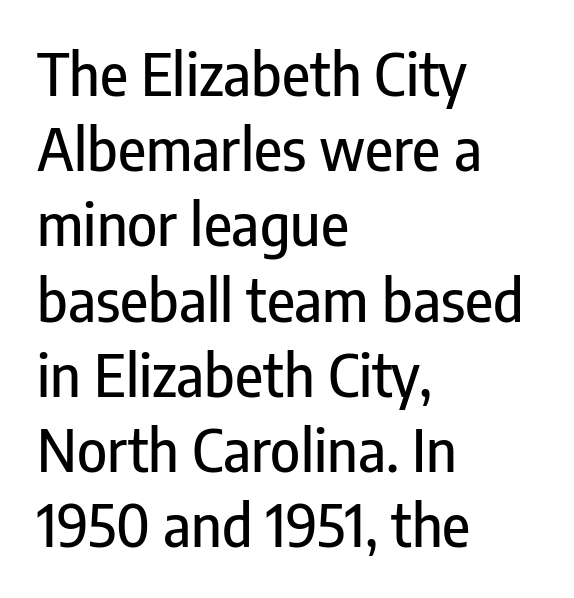
Q: Is the text italic (slanted)? A: No, it is upright.
Q: Is the typeface a serif or a sans-serif typeface? A: Sans-serif.
Q: Is the text underlined? A: No.
Q: How is the paragraph aligned? A: Left-aligned.
Q: Is the spacing between letters normal or unusually wide? A: Normal.
Q: Is the spacing between lines tight, normal or loose? A: Normal.
Q: Width (condensed, normal, or wide)? A: Condensed.
Q: Stroke contrast? A: Low.
Q: x-height? A: Medium.
Q: Monospaced? A: No.
